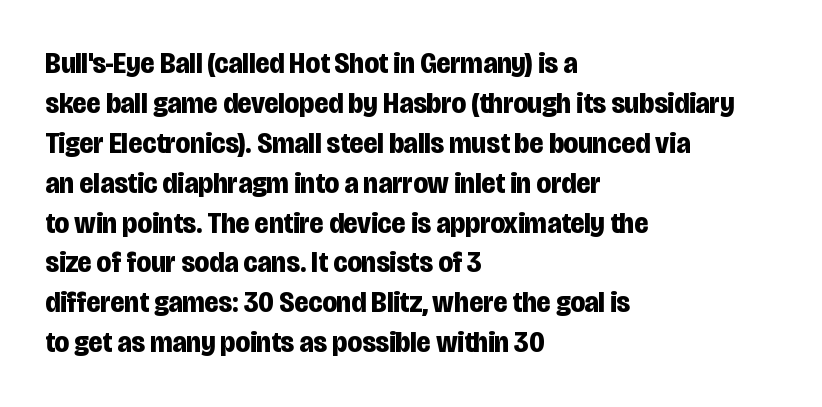
{"serif": "no", "italic": "no", "bold": "yes", "weight": "bold", "width": "condensed", "stroke_contrast": "low", "x_height": "large", "monospaced": "no", "underline": "no", "align": "left", "line_spacing": "normal", "line_spacing_ratio": 1.33, "letter_spacing": "normal", "letter_spacing_em": 0.0, "glyph_px": 30}
